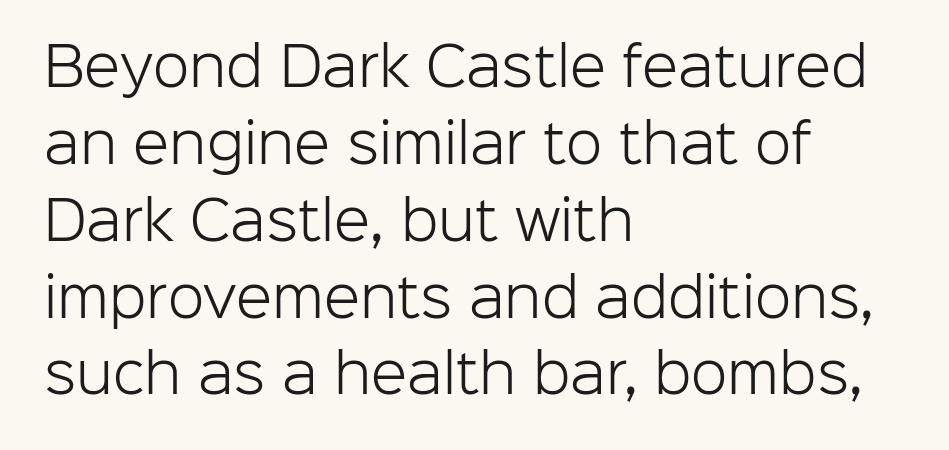
Line spacing here is normal. This sample has the flowing, uneven cadence of proportional lettering. Unlike a traditional serif, this face leaves its strokes unadorned. Stems here are at most as thick as an everyday book face. The area under the type is left untouched.
